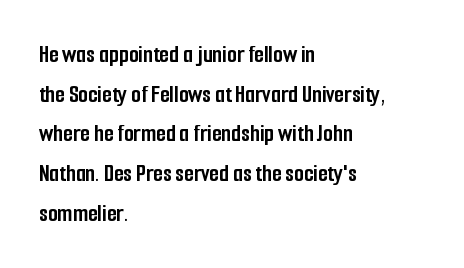
The image shows 25 px bold type, upright; set left-aligned, normal line spacing (1.59x), normal letter spacing, not underlined.
